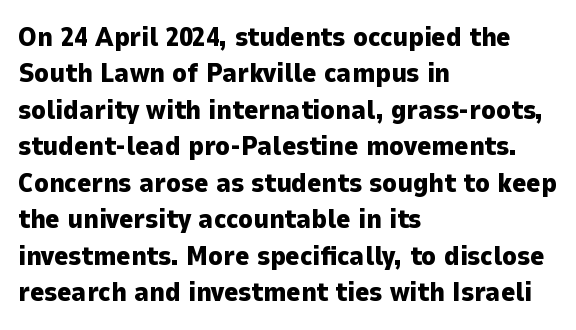
The image shows 27 px bold type, upright; set left-aligned, normal line spacing (1.35x), normal letter spacing, not underlined.
